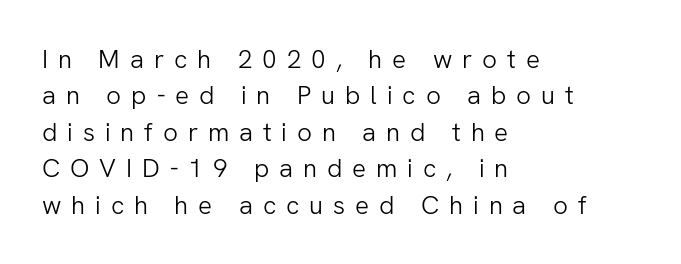
Weight class: somewhere from thin through regular. Ordinary non-slanted type is in use. Plain, unruled lines of type. The letters are spread apart with noticeably loose tracking. A typesetter would call this leading conventional body-copy spacing.
